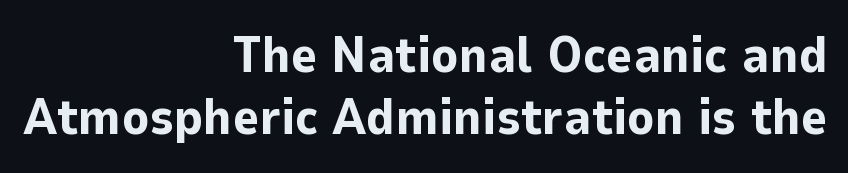
{"serif": "no", "italic": "no", "bold": "yes", "weight": "bold", "width": "normal", "stroke_contrast": "low", "x_height": "medium", "monospaced": "no", "underline": "no", "align": "right", "line_spacing_ratio": 1.22, "letter_spacing": "normal", "letter_spacing_em": 0.0, "glyph_px": 51}
